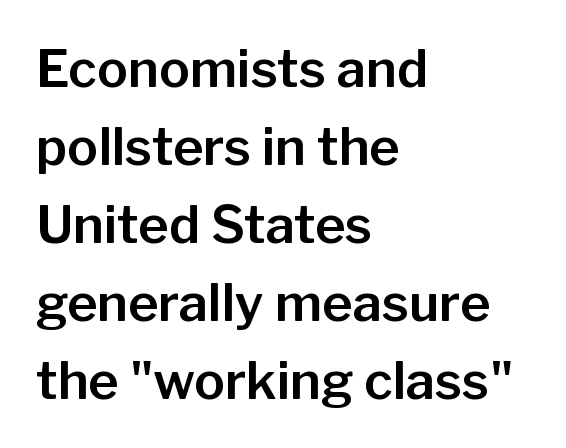
Q: Is the text italic (slanted)? A: No, it is upright.
Q: Is the typeface a serif or a sans-serif typeface? A: Sans-serif.
Q: Is the text underlined? A: No.
Q: How is the paragraph aligned? A: Left-aligned.
Q: Is the spacing between letters normal or unusually wide? A: Normal.
Q: Is the spacing between lines tight, normal or loose? A: Normal.
Q: Width (condensed, normal, or wide)? A: Normal.
Q: Stroke contrast? A: Low.
Q: x-height? A: Medium.
Q: Monospaced? A: No.
